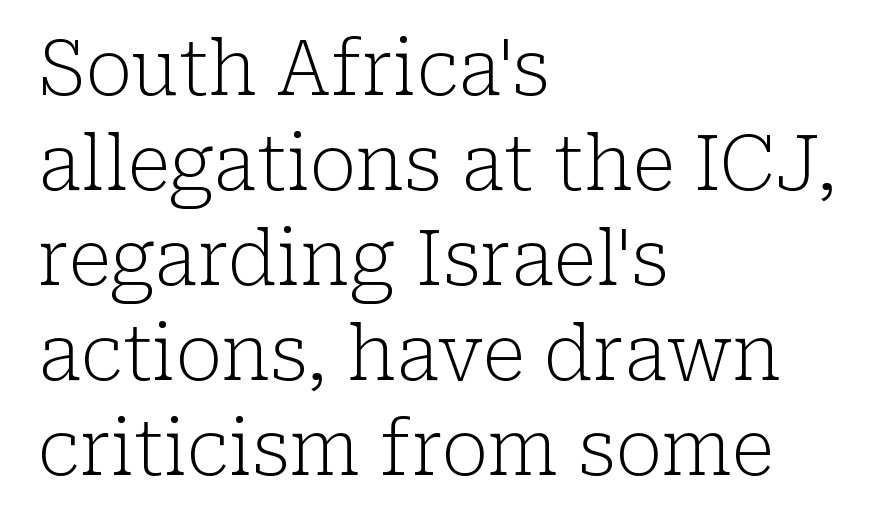
The image shows 76 px light serif type, upright; set left-aligned, normal line spacing (1.25x), normal letter spacing, not underlined; low stroke contrast and a medium x-height.
